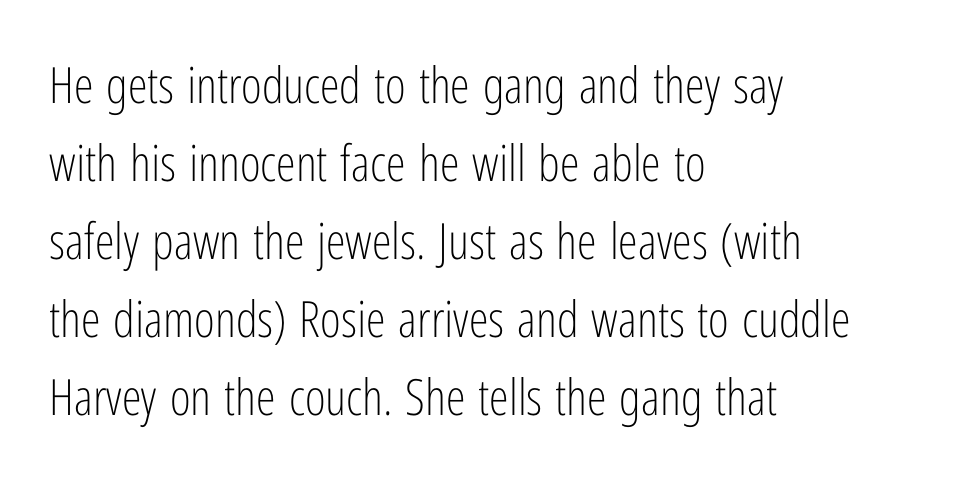
The image shows 50 px light, condensed sans-serif type, upright; set left-aligned, normal line spacing (1.56x), normal letter spacing, not underlined; low stroke contrast and a medium x-height.
